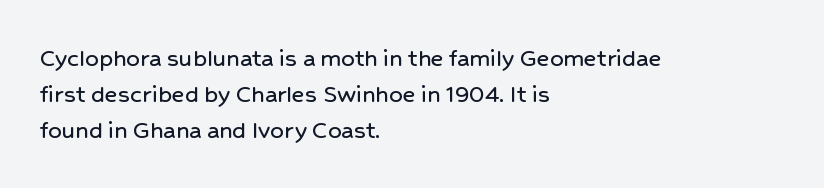
{"italic": "no", "underline": "no", "align": "left", "line_spacing": "normal", "line_spacing_ratio": 1.33, "letter_spacing": "normal", "letter_spacing_em": 0.0, "glyph_px": 27}
